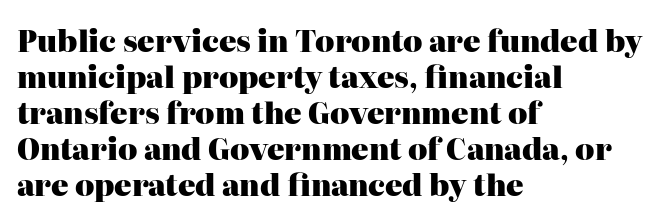
{"serif": "yes", "italic": "no", "bold": "yes", "weight": "heavy", "width": "normal", "stroke_contrast": "high", "x_height": "medium", "monospaced": "no", "underline": "no", "align": "left", "line_spacing_ratio": 1.24, "letter_spacing": "normal", "letter_spacing_em": 0.0, "glyph_px": 29}
